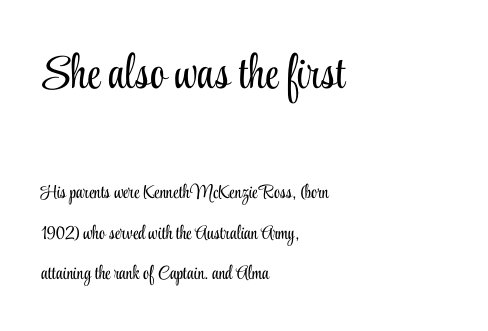
Q: Is the text bold? A: No.
Q: Is the text italic (slanted)? A: Yes.
Q: Is the typeface a serif or a sans-serif typeface? A: Serif.
Q: Is the text underlined? A: No.
Q: How is the paragraph aligned? A: Left-aligned.
Q: Is the spacing between letters normal or unusually wide? A: Normal.
Q: Is the spacing between lines tight, normal or loose? A: Loose.
Q: Which block of text is set in a larger size, the first (top) or the second (bottom)? A: The first (top) one.
Q: Width (condensed, normal, or wide)? A: Condensed.
Q: Stroke contrast? A: Low.
Q: x-height? A: Small.
Q: Monospaced? A: No.
